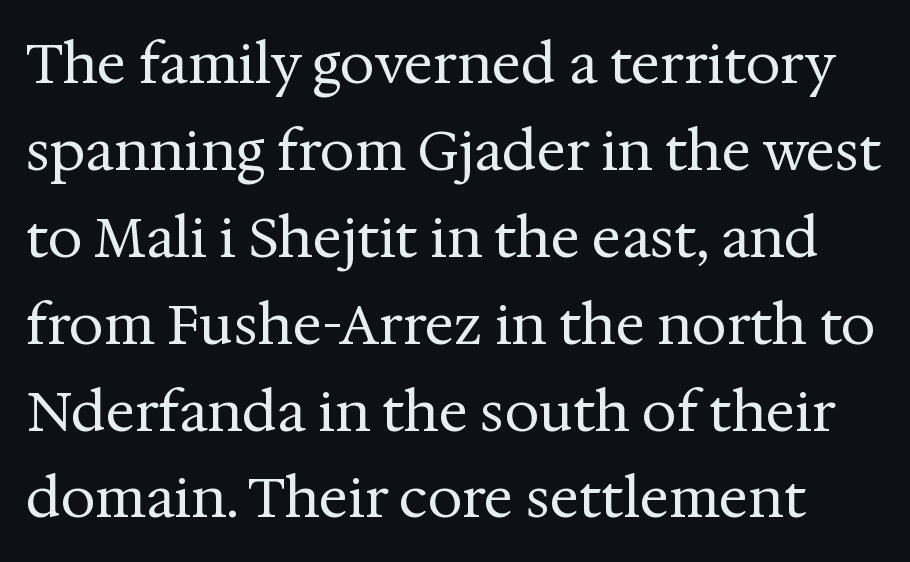
Bold? No — there's no thickening of the strokes. The line texture is even and compact thanks to regular tracking. The space beneath each line is pristine and unruled. Tall strokes in this sample are plumb rather than angled. One glance says typical: line gaps are just what's usual.
